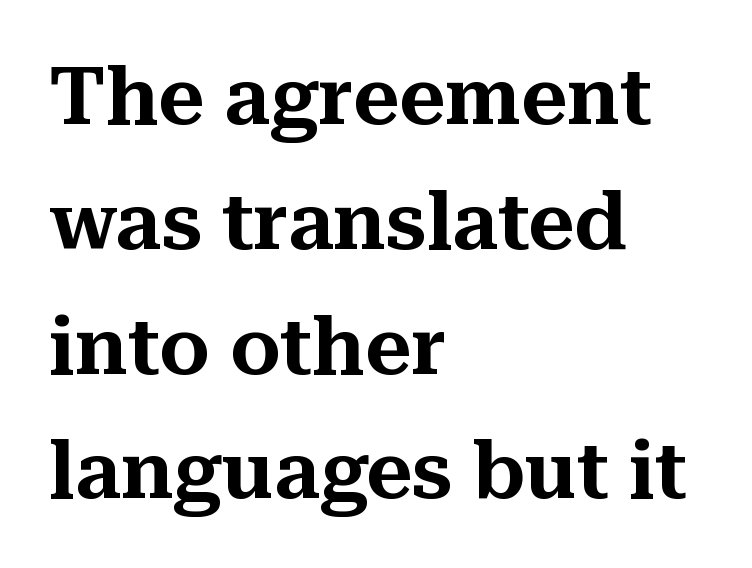
The image shows 80 px serif type, upright; set left-aligned, normal line spacing (1.56x), normal letter spacing, not underlined; medium stroke contrast and a medium x-height.
